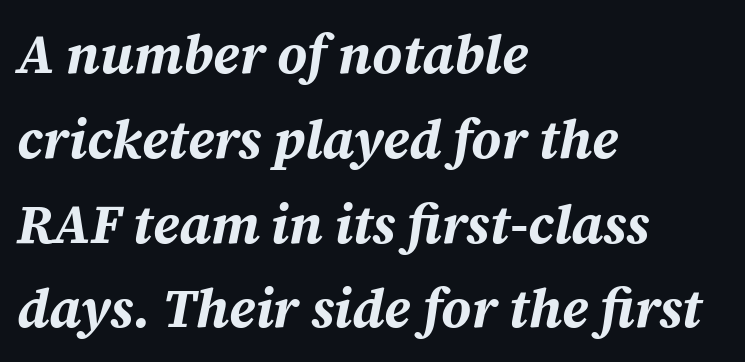
{"italic": "yes", "lean": "right", "slant_degrees": 12, "bold": "yes", "weight": "bold", "width": "normal", "stroke_contrast": "medium", "x_height": "medium", "monospaced": "no", "underline": "no", "align": "left", "line_spacing": "normal", "line_spacing_ratio": 1.57, "letter_spacing": "normal", "letter_spacing_em": 0.0, "glyph_px": 54}
